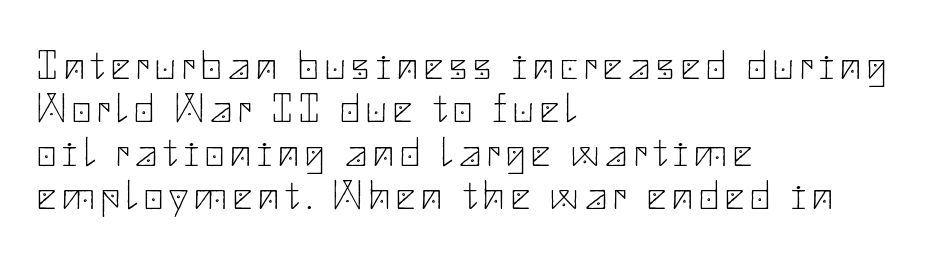
The image shows 42 px thin sans-serif type, upright; set left-aligned, tight line spacing (1.03x), not underlined; low stroke contrast and a small x-height.
